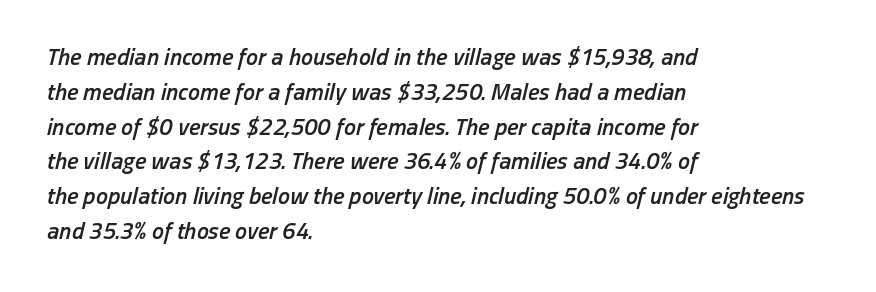
Clear beneath every line of the passage. Firm but not heavy-handed strokes: this text is semibold. Does the lettering tilt? It does — this is italic. A normal amount of white space separates one row of letters from the next.
